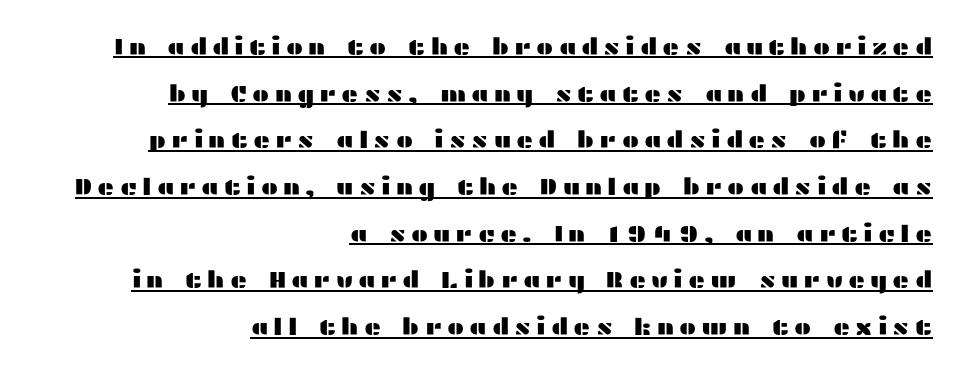
You could fit nearly another row in the gap between these rows. Teacher's note: observe the even right margin — that is flush-right alignment. This is underlined copy, the kind a proofreader might mark for attention. The rendering inserts visible extra space after every character.
